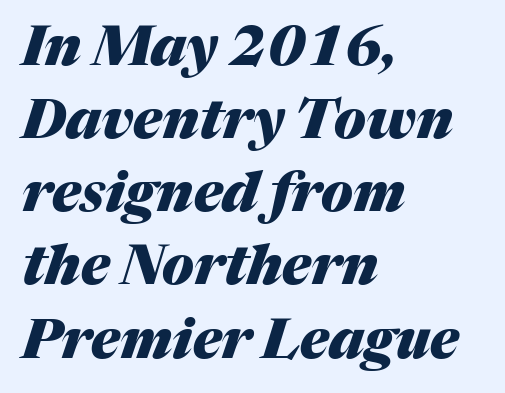
Q: Is the text bold? A: Yes.
Q: Is the text italic (slanted)? A: Yes, it leans right by about 17 degrees.
Q: Is the text underlined? A: No.
Q: How is the paragraph aligned? A: Left-aligned.
Q: Is the spacing between letters normal or unusually wide? A: Normal.
Q: Is the spacing between lines tight, normal or loose? A: Normal.
Q: Width (condensed, normal, or wide)? A: Normal.
Q: Stroke contrast? A: Medium.
Q: x-height? A: Medium.
Q: Monospaced? A: No.
